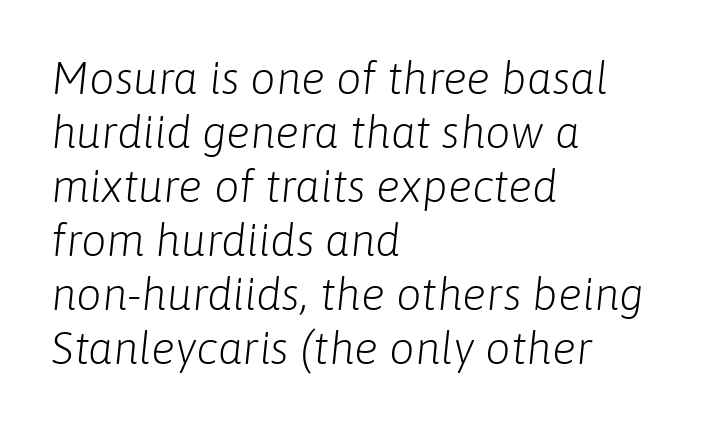
{"italic": "yes", "lean": "right", "slant_degrees": 6, "bold": "no", "weight": "light", "width": "normal", "stroke_contrast": "low", "x_height": "medium", "monospaced": "no", "underline": "no", "align": "left", "line_spacing_ratio": 1.2, "letter_spacing": "normal", "letter_spacing_em": 0.0, "glyph_px": 45}
